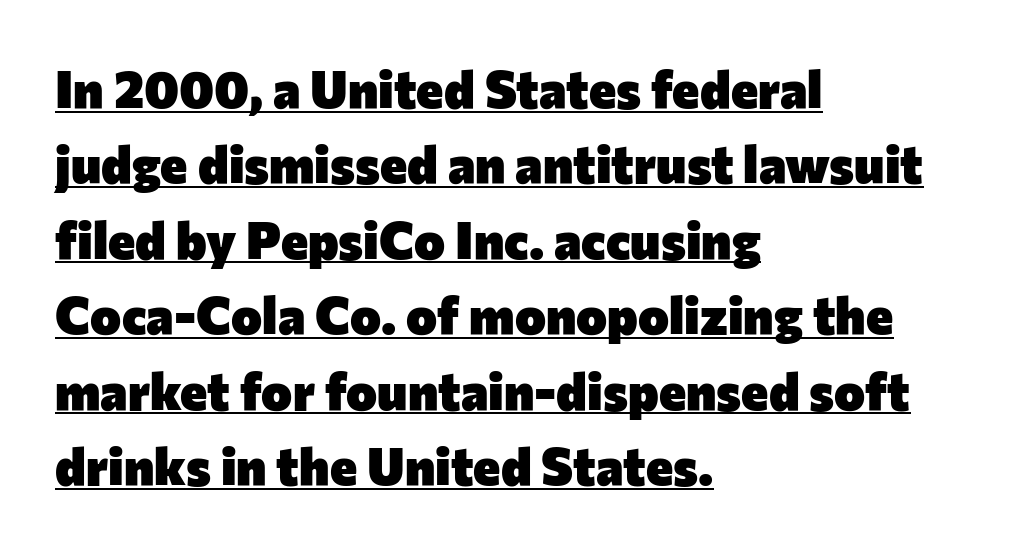
The image shows 52 px heavy sans-serif type, upright; set left-aligned, normal line spacing (1.45x), normal letter spacing, underlined; low stroke contrast and a medium x-height.
